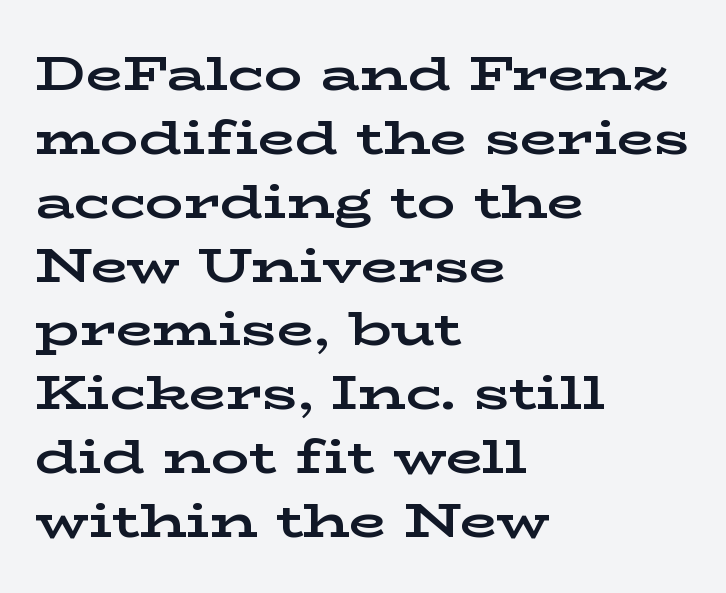
The image shows 48 px bold, wide serif type, upright; set left-aligned, normal line spacing (1.33x), normal letter spacing, not underlined; low stroke contrast and a medium x-height.
